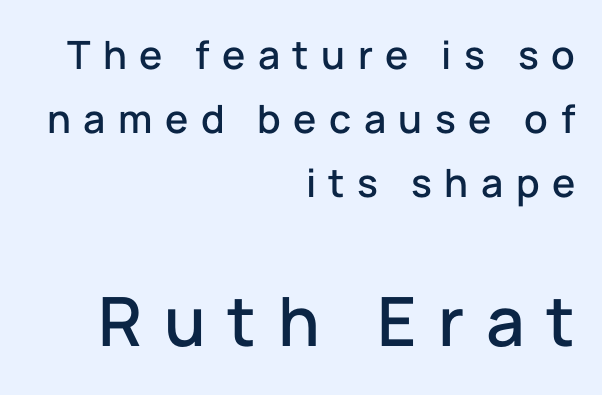
Do the characters align in a grid? No, the font is proportional. The passage shown is typeset with a sans-serif family. The designer left line spacing at the default. The passage is arranged like a letterhead date or caption credit — flush right. Posture: vertical. This rendering widens character spacing well past its baseline value.
